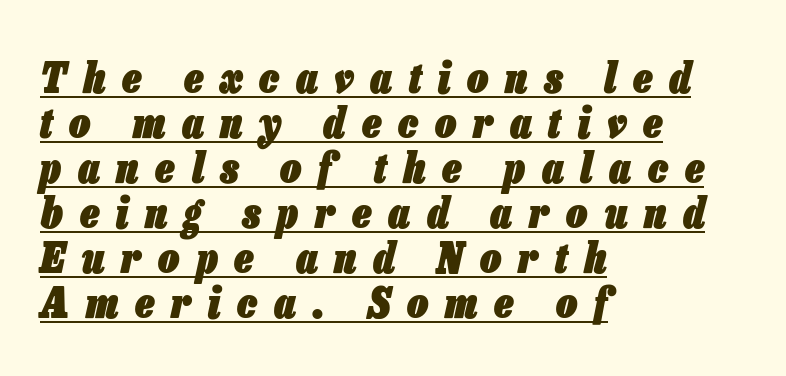
The image shows 42 px heavy, condensed type, italic (leaning right); set left-aligned, tight line spacing (1.07x), unusually wide letter spacing (+0.4 em), underlined; low stroke contrast and a medium x-height.
